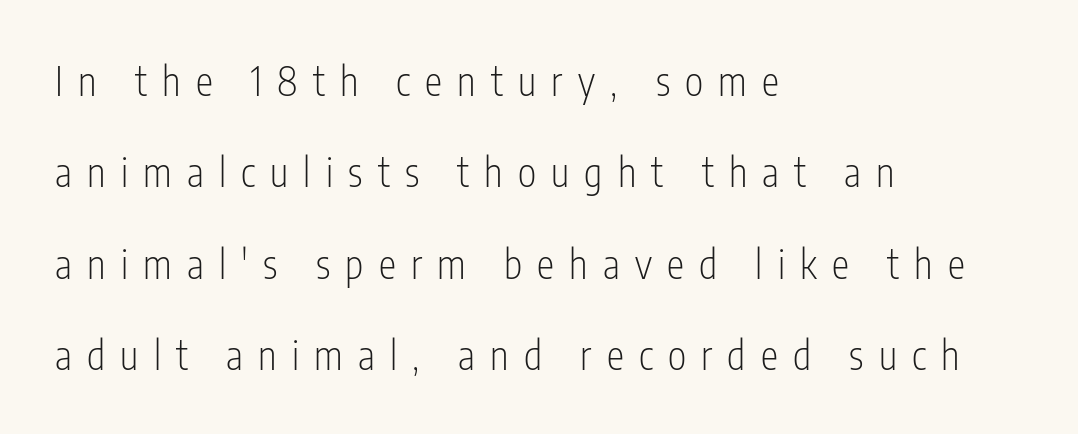
The designer dialed line spacing up above the default. Is this a fixed-width face? No — the glyphs have proportional, varying widths. All the whitespace from short lines collects on the right. Is the letter spacing exaggerated? Yes — the characters are pushed far apart. Is there any slant? The stems are plumb.
